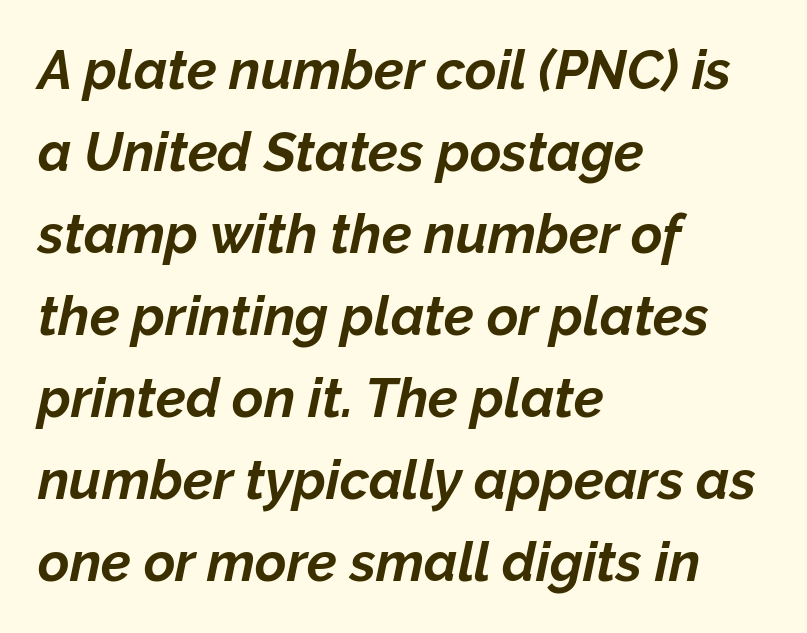
Q: Is the text bold? A: Yes.
Q: Is the text italic (slanted)? A: Yes, it leans right by about 12 degrees.
Q: Is the text underlined? A: No.
Q: How is the paragraph aligned? A: Left-aligned.
Q: Is the spacing between letters normal or unusually wide? A: Normal.
Q: Is the spacing between lines tight, normal or loose? A: Normal.
Q: Width (condensed, normal, or wide)? A: Normal.
Q: Stroke contrast? A: Low.
Q: x-height? A: Medium.
Q: Monospaced? A: No.
